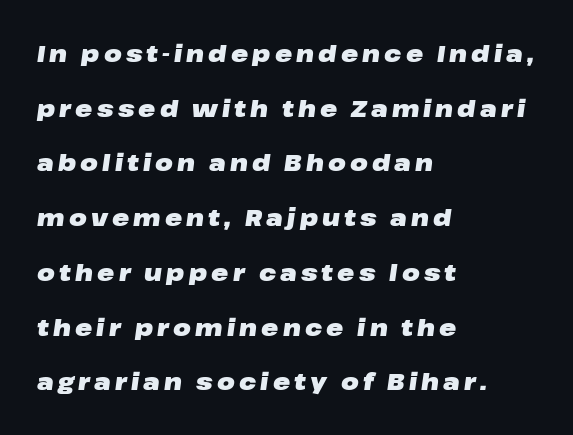
{"italic": "yes", "lean": "right", "slant_degrees": 8, "bold": "yes", "underline": "no", "align": "left", "line_spacing": "loose", "line_spacing_ratio": 2.38, "glyph_px": 23}
